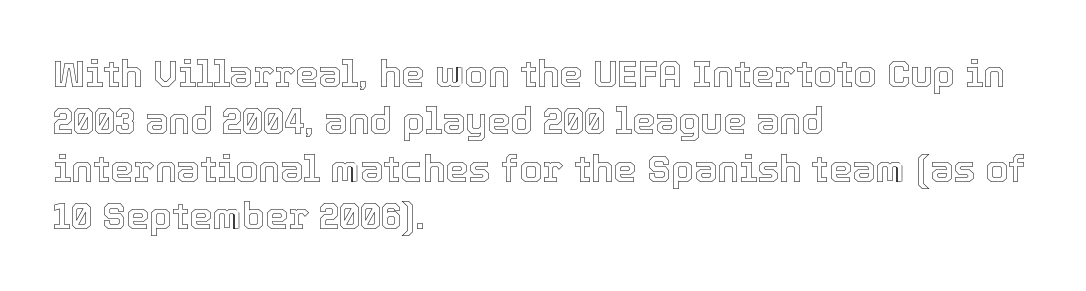
A clean baseline with only descenders dipping below it. The lines in this sample share a left origin and differ only in where they stop. Honestly, the letter spacing is just normal — you wouldn't notice it. This sample has the flowing, uneven cadence of proportional lettering.
